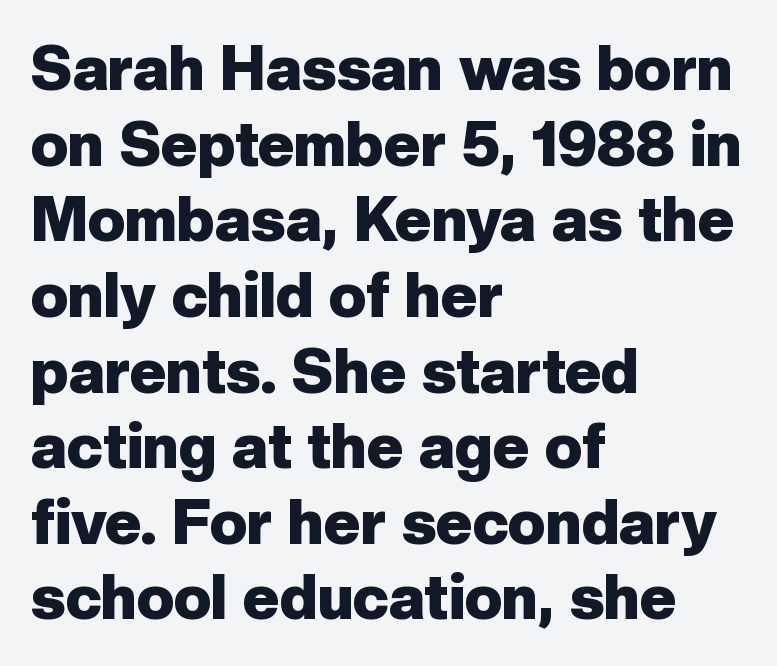
The image shows 62 px heavy sans-serif type, upright; set left-aligned, line spacing 1.22x, normal letter spacing, not underlined; low stroke contrast and a medium x-height.
